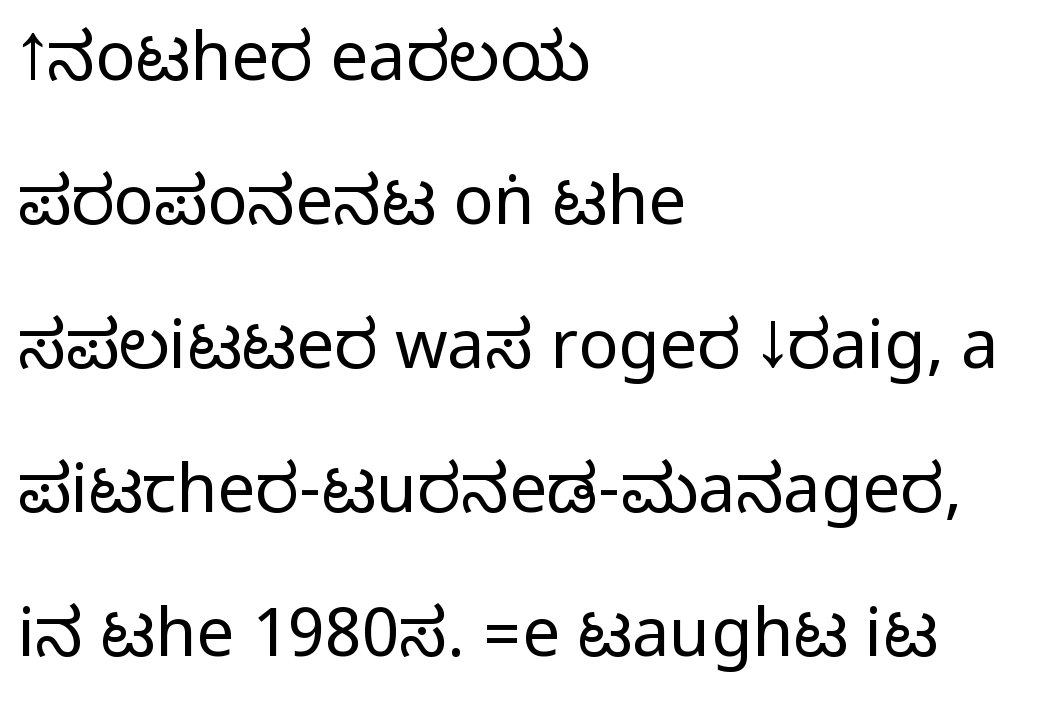
{"serif": "no", "italic": "no", "width": "condensed", "stroke_contrast": "medium", "monospaced": "no", "underline": "no", "align": "left", "line_spacing": "loose", "line_spacing_ratio": 2.15, "letter_spacing": "normal", "letter_spacing_em": 0.0, "glyph_px": 67}
